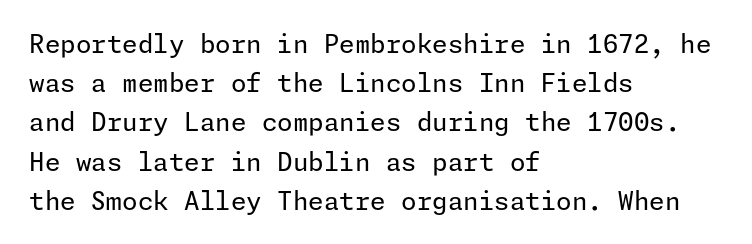
The image shows 25 px text type, upright; set left-aligned, normal line spacing (1.57x), normal letter spacing, not underlined.
